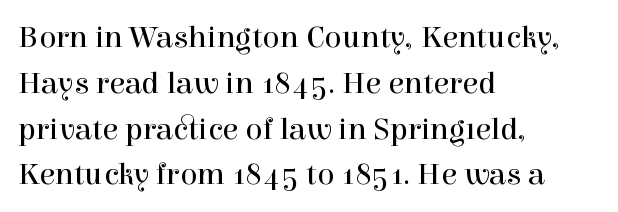
Nothing unusual about the tracking: characters are spaced as the font intends. The text block is weighted toward the left margin, trailing off unevenly rightward. Is the type heavy? It reads as light-to-regular instead. The glyphs are unaccompanied by any horizontal stroke below them. The axis of the letterforms is exactly vertical. Note the varied advance widths — an 'i' is clearly narrower than an 'm'.
